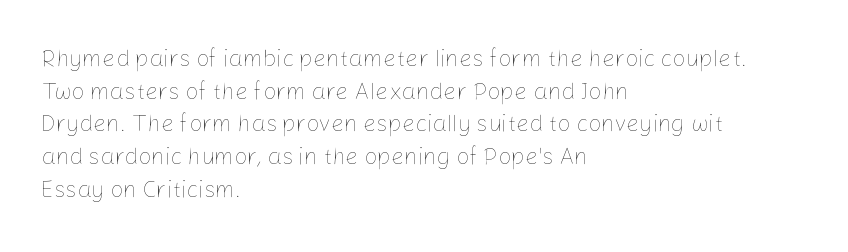
{"italic": "no", "bold": "no", "underline": "no", "align": "left", "line_spacing": "normal", "line_spacing_ratio": 1.42, "letter_spacing": "normal", "letter_spacing_em": 0.0, "glyph_px": 23}
